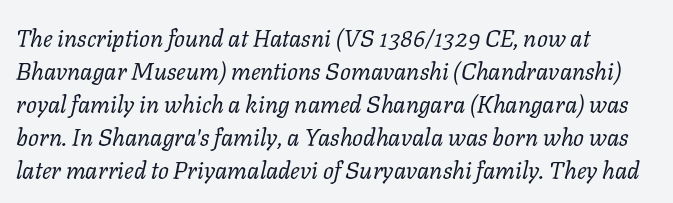
The image shows 24 px text type, italic (leaning right); set left-aligned, normal line spacing (1.37x), normal letter spacing, not underlined.
